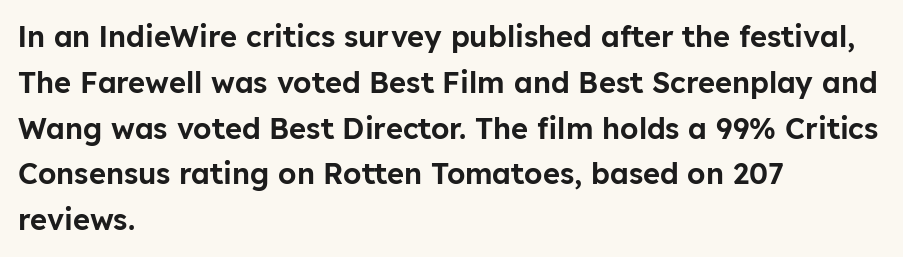
{"serif": "no", "italic": "no", "width": "normal", "stroke_contrast": "low", "x_height": "medium", "monospaced": "no", "underline": "no", "align": "left", "line_spacing": "normal", "line_spacing_ratio": 1.58, "letter_spacing": "normal", "letter_spacing_em": 0.0, "glyph_px": 29}
